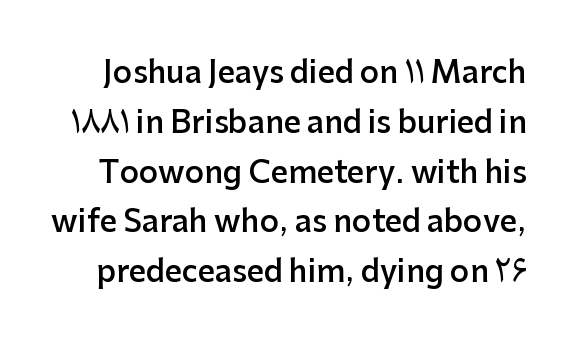
Classification — sans serif. The face used here is a semibold: visibly heavier than regular, lighter than bold. The glyphs are unaccompanied by any horizontal stroke below them. The gaps between neighbouring characters are ordinary and unremarkable. Evenly set lines give the paragraph a standard silhouette. The rendering uses natural spacing where letterforms have individual widths.
